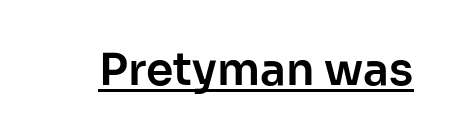
{"serif": "no", "italic": "no", "width": "normal", "stroke_contrast": "low", "x_height": "medium", "monospaced": "no", "underline": "yes", "letter_spacing": "normal", "letter_spacing_em": 0.0, "glyph_px": 44}
